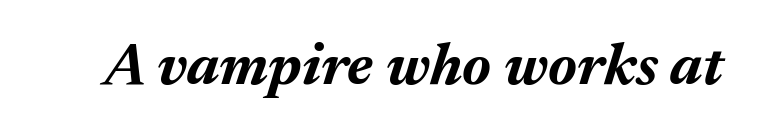
Is this a fixed-width face? No — the glyphs have proportional, varying widths. The passage shown leans; its letterforms are oblique. Caption: bold face, heavy strokes. Anything drawn beneath the words? Only blank space.
